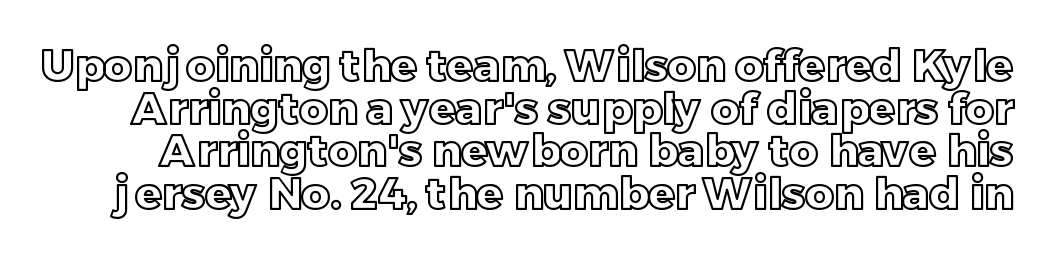
Q: Is the text italic (slanted)? A: No, it is upright.
Q: Is the text underlined? A: No.
Q: Is the spacing between letters normal or unusually wide? A: Normal.
Q: Is the spacing between lines tight, normal or loose? A: Tight.
Q: Width (condensed, normal, or wide)? A: Normal.
Q: x-height? A: Large.
Q: Monospaced? A: No.
